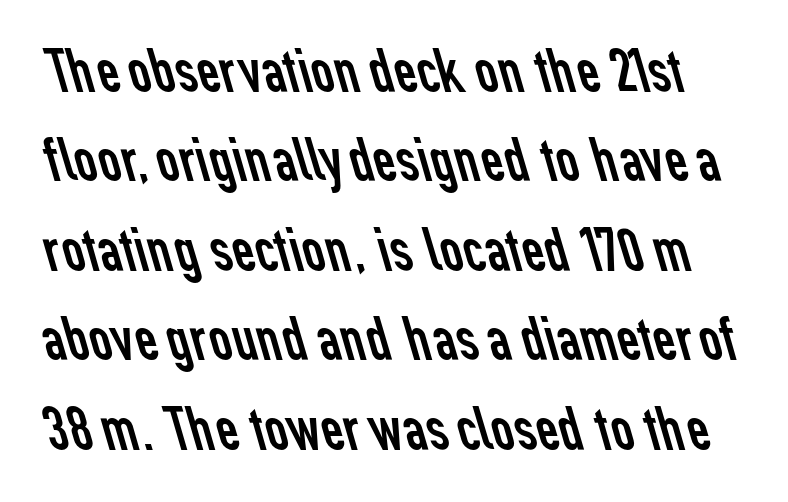
Q: Is the text bold? A: No.
Q: Is the typeface a serif or a sans-serif typeface? A: Sans-serif.
Q: Is the text underlined? A: No.
Q: Is the spacing between letters normal or unusually wide? A: Normal.
Q: Is the spacing between lines tight, normal or loose? A: Normal.
Q: Width (condensed, normal, or wide)? A: Normal.
Q: Stroke contrast? A: Low.
Q: x-height? A: Medium.
Q: Monospaced? A: No.
